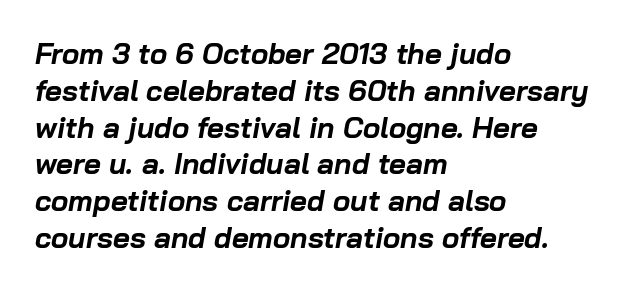
{"italic": "yes", "lean": "right", "slant_degrees": 10, "bold": "yes", "weight": "bold", "width": "normal", "stroke_contrast": "low", "x_height": "medium", "monospaced": "no", "underline": "no", "align": "left", "line_spacing": "normal", "line_spacing_ratio": 1.27, "letter_spacing": "normal", "letter_spacing_em": 0.0, "glyph_px": 29}
